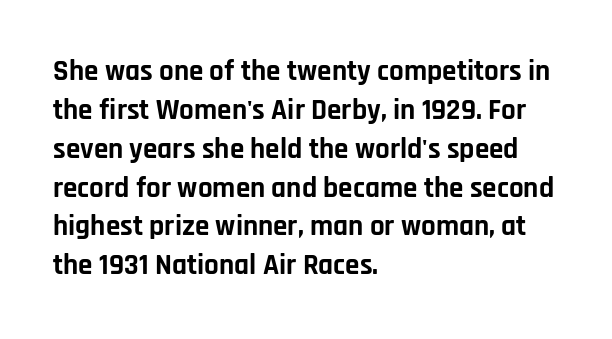
Q: Is the text bold? A: Yes.
Q: Is the text italic (slanted)? A: No, it is upright.
Q: Is the typeface a serif or a sans-serif typeface? A: Sans-serif.
Q: Is the text underlined? A: No.
Q: How is the paragraph aligned? A: Left-aligned.
Q: Is the spacing between letters normal or unusually wide? A: Normal.
Q: Is the spacing between lines tight, normal or loose? A: Normal.
Q: Width (condensed, normal, or wide)? A: Normal.
Q: Stroke contrast? A: Low.
Q: x-height? A: Large.
Q: Monospaced? A: No.
